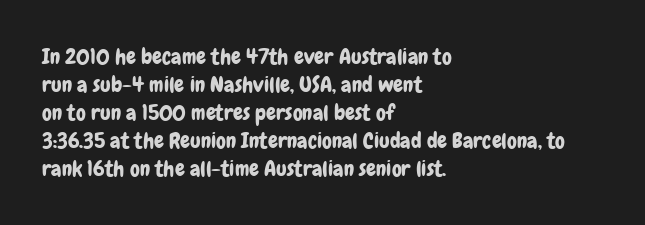
{"italic": "no", "underline": "no", "align": "left", "line_spacing": "normal", "line_spacing_ratio": 1.27, "letter_spacing": "normal", "letter_spacing_em": 0.0, "glyph_px": 22}
